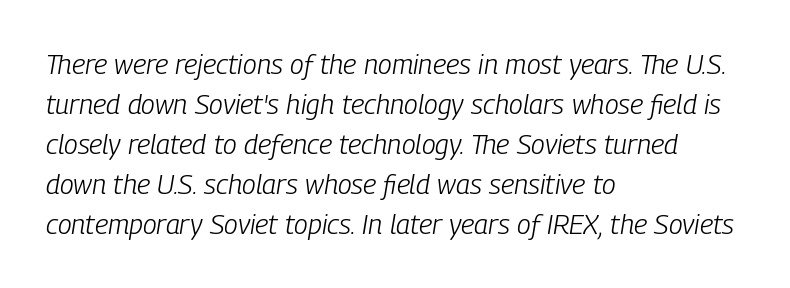
Q: Is the text bold? A: No.
Q: Is the text italic (slanted)? A: Yes, it leans right by about 9 degrees.
Q: Is the text underlined? A: No.
Q: How is the paragraph aligned? A: Left-aligned.
Q: Is the spacing between letters normal or unusually wide? A: Normal.
Q: Is the spacing between lines tight, normal or loose? A: Normal.
Q: Width (condensed, normal, or wide)? A: Condensed.
Q: Stroke contrast? A: Low.
Q: x-height? A: Medium.
Q: Monospaced? A: No.
